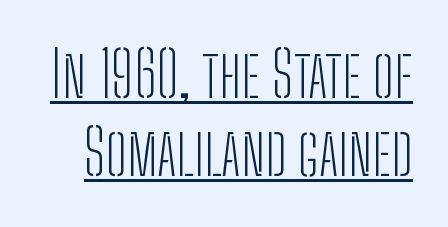
Q: Is the text bold? A: No.
Q: Is the text italic (slanted)? A: No, it is upright.
Q: Is the typeface a serif or a sans-serif typeface? A: Sans-serif.
Q: Is the text underlined? A: Yes.
Q: Is the spacing between letters normal or unusually wide? A: Normal.
Q: Width (condensed, normal, or wide)? A: Condensed.
Q: Stroke contrast? A: Low.
Q: x-height? A: Medium.
Q: Monospaced? A: No.
